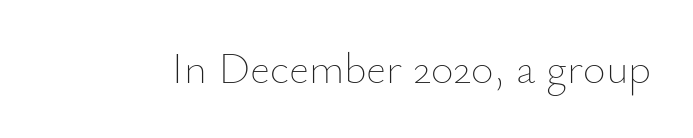
{"italic": "no", "bold": "no", "weight": "thin", "width": "normal", "stroke_contrast": "low", "x_height": "small", "monospaced": "no", "underline": "no", "letter_spacing": "normal", "letter_spacing_em": 0.0, "glyph_px": 44}
